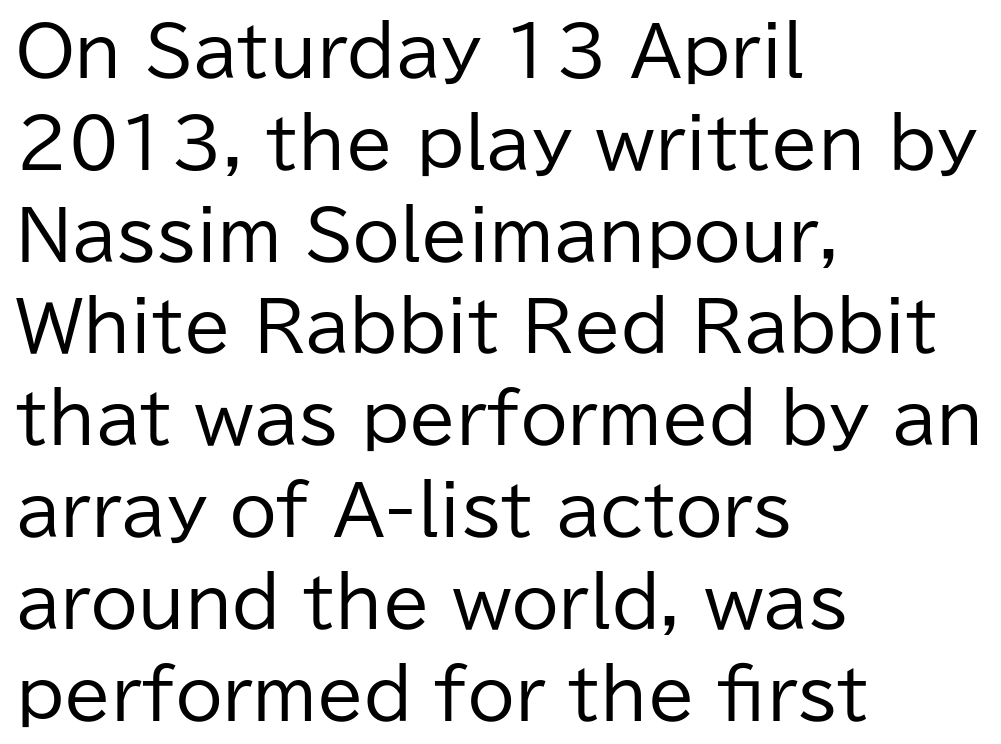
Q: Is the text bold? A: No.
Q: Is the text italic (slanted)? A: No, it is upright.
Q: Is the typeface a serif or a sans-serif typeface? A: Sans-serif.
Q: Is the text underlined? A: No.
Q: How is the paragraph aligned? A: Left-aligned.
Q: Is the spacing between letters normal or unusually wide? A: Normal.
Q: Is the spacing between lines tight, normal or loose? A: Normal.
Q: Width (condensed, normal, or wide)? A: Normal.
Q: Stroke contrast? A: Low.
Q: x-height? A: Medium.
Q: Monospaced? A: No.
